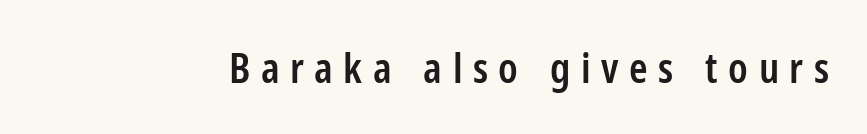
Posture: vertical. Here the glyphs are tracked loosely, breaking word shapes into spaced letters. Anything drawn beneath the words? Only blank space. Nope, no serifs anywhere on these letters. A typesetter would call this proportional, since set widths differ per character. As a designer I'd log this as weight 600, semibold.
